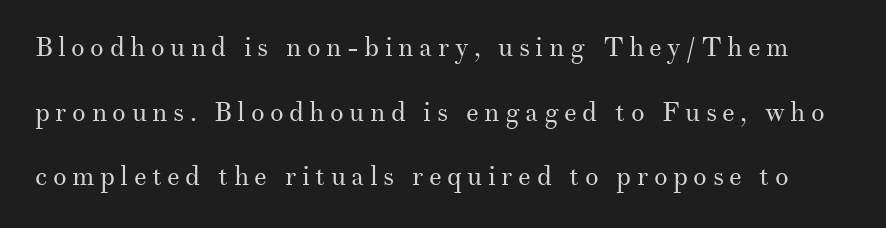
Honestly, the rows look like they've been pulled way apart. This sample uses expanded letter spacing, leaving extra air between glyphs. Counters stay open thanks to moderate or lighter strokes. The strip under each line holds only bare page.
